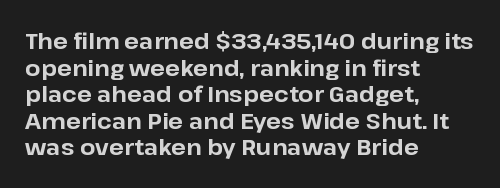
Q: Is the text bold? A: Yes.
Q: Is the text italic (slanted)? A: No, it is upright.
Q: Is the text underlined? A: No.
Q: How is the paragraph aligned? A: Left-aligned.
Q: Is the spacing between letters normal or unusually wide? A: Normal.
